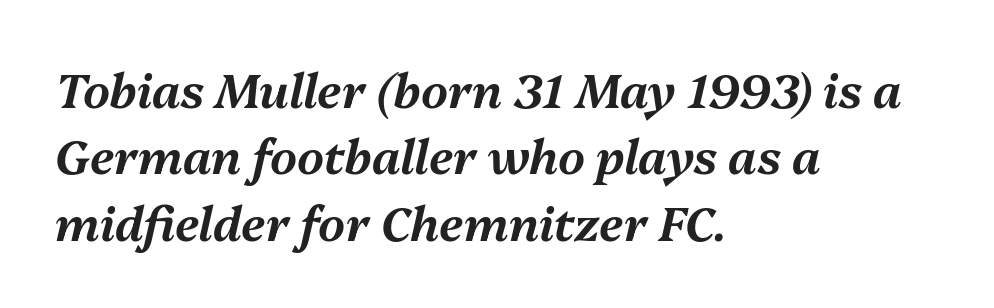
{"italic": "yes", "lean": "right", "slant_degrees": 13, "width": "normal", "stroke_contrast": "medium", "x_height": "medium", "monospaced": "no", "underline": "no", "align": "left", "line_spacing": "normal", "line_spacing_ratio": 1.41, "letter_spacing": "normal", "letter_spacing_em": 0.0, "glyph_px": 47}
